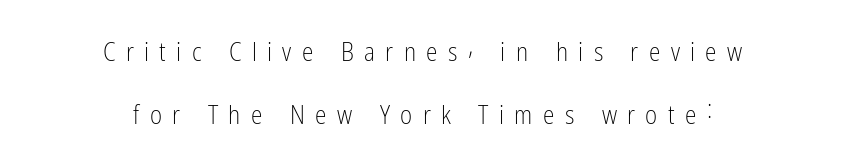
The image shows 26 px text type, upright; set centered, loose line spacing (2.42x), unusually wide letter spacing (+0.4 em), not underlined.
